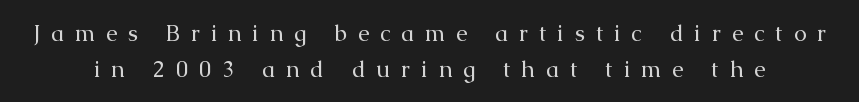
{"italic": "no", "bold": "no", "underline": "no", "line_spacing": "normal", "line_spacing_ratio": 1.55, "letter_spacing": "wide", "letter_spacing_em": 0.47, "glyph_px": 23}
